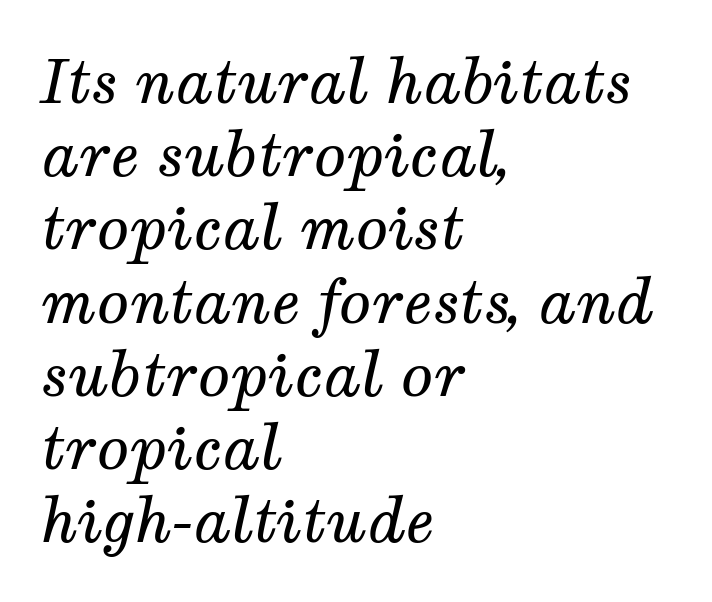
Q: Is the text bold? A: No.
Q: Is the text italic (slanted)? A: Yes, it leans right by about 12 degrees.
Q: Is the typeface a serif or a sans-serif typeface? A: Serif.
Q: Is the text underlined? A: No.
Q: How is the paragraph aligned? A: Left-aligned.
Q: Is the spacing between letters normal or unusually wide? A: Normal.
Q: Width (condensed, normal, or wide)? A: Normal.
Q: Stroke contrast? A: Medium.
Q: x-height? A: Medium.
Q: Monospaced? A: No.
